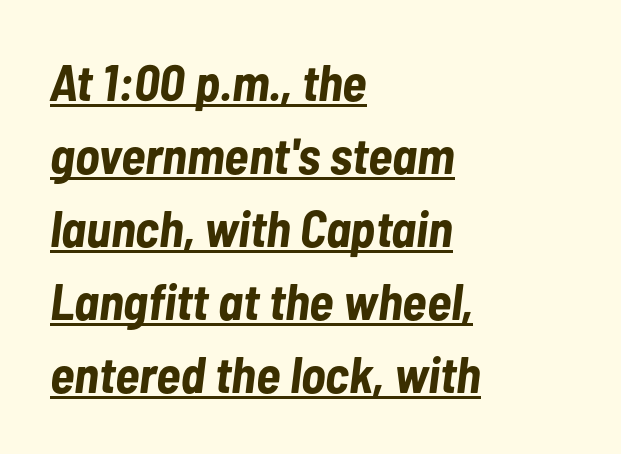
{"italic": "yes", "lean": "right", "slant_degrees": 7, "bold": "yes", "weight": "bold", "width": "condensed", "stroke_contrast": "low", "x_height": "medium", "monospaced": "no", "underline": "yes", "align": "left", "line_spacing": "normal", "line_spacing_ratio": 1.43, "letter_spacing": "normal", "letter_spacing_em": 0.0, "glyph_px": 51}
